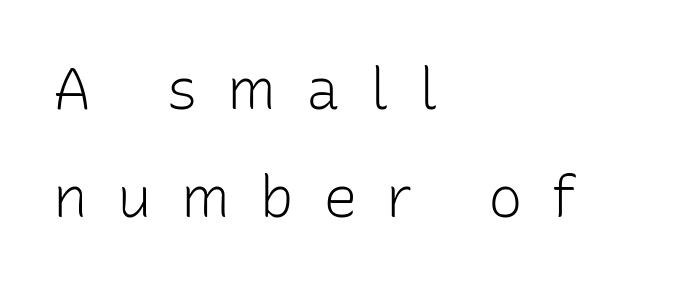
The image shows 58 px light sans-serif type, upright; set left-aligned, line spacing 1.86x, unusually wide letter spacing (+0.5 em), not underlined; low stroke contrast and a medium x-height.
